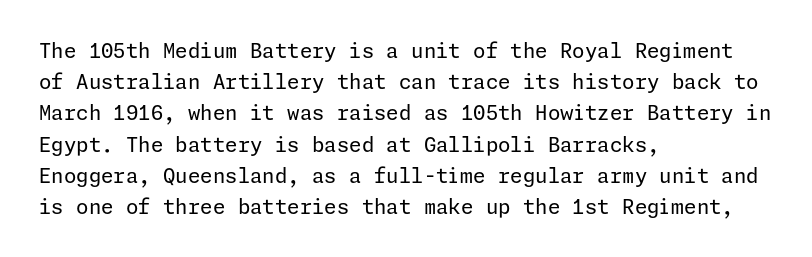
Q: Is the text bold? A: No.
Q: Is the text italic (slanted)? A: No, it is upright.
Q: Is the text underlined? A: No.
Q: How is the paragraph aligned? A: Left-aligned.
Q: Is the spacing between letters normal or unusually wide? A: Normal.
Q: Is the spacing between lines tight, normal or loose? A: Normal.
